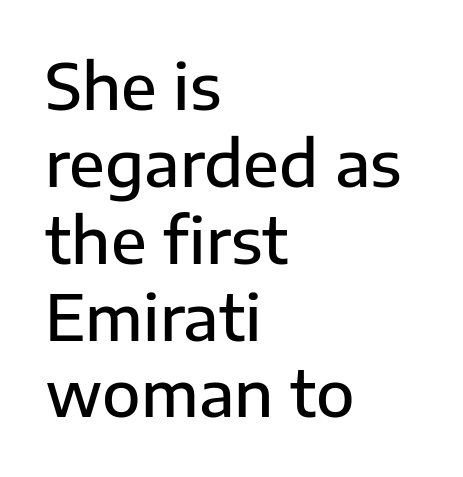
{"serif": "no", "italic": "no", "bold": "semi", "weight": "semibold", "width": "normal", "stroke_contrast": "low", "x_height": "medium", "monospaced": "no", "underline": "no", "align": "left", "line_spacing_ratio": 1.22, "letter_spacing": "normal", "letter_spacing_em": 0.0, "glyph_px": 63}
